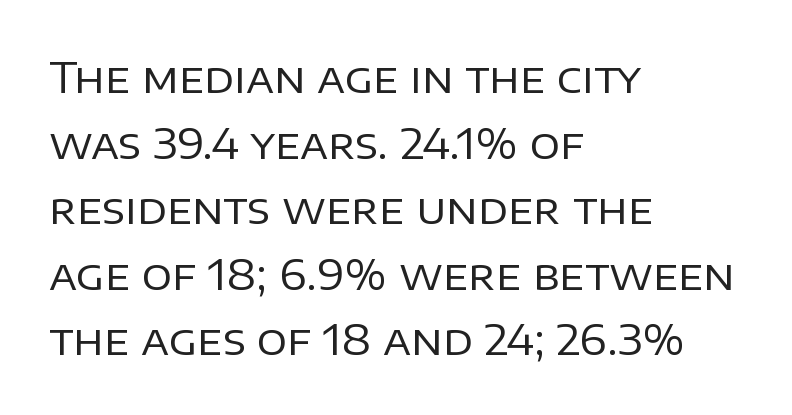
Every stem runs plumb, perpendicular to the baseline. The passage shown is typed in a proportional face where columns would drift. The setting favours the left margin, as ordinary paragraphs usually do. Vertical stems look standard width or narrower in stroke. Just letters on the line, the space beneath them empty.
